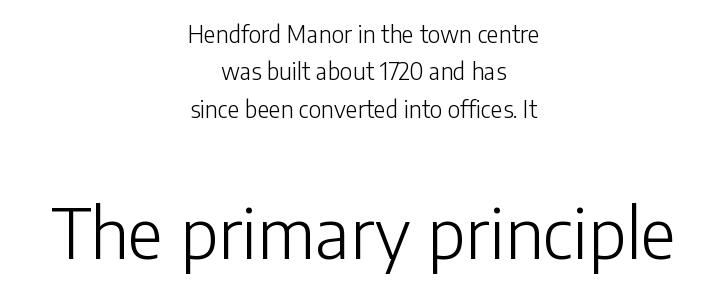
Stroke thickness stays within the range of a standard reading face or lighter. Typographically, this falls in the sans-serif category. The rows are spaced the way most documents space them. There is no visible air inserted between adjacent glyphs. The space directly below the letters is spotless.
